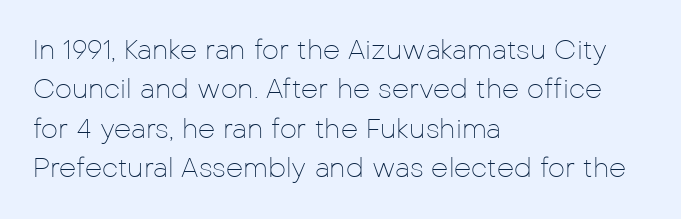
Quick note: not italic, upright. Is the stroke heavy? The answer is a plain regular-or-lighter. The setting favours the left margin, as ordinary paragraphs usually do. Has an underline been added? It has not. Tracking here is standard; glyphs follow each other at the usual distance. Line spacing here is normal.
